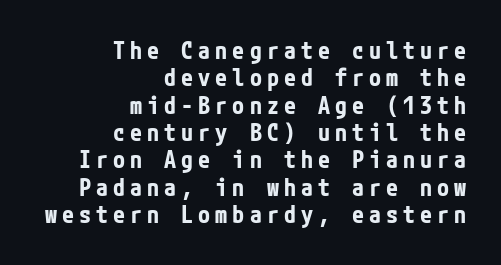
The image shows 24 px bold type, upright; set right-aligned, tight line spacing (1.14x), unusually wide letter spacing (+0.21 em), not underlined.
